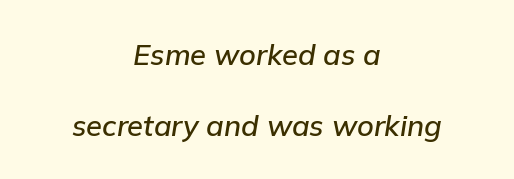
Q: Is the text bold? A: Semi-bold.
Q: Is the text italic (slanted)? A: Yes, it leans right by about 9 degrees.
Q: Is the text underlined? A: No.
Q: How is the paragraph aligned? A: Centered.
Q: Is the spacing between letters normal or unusually wide? A: Normal.
Q: Is the spacing between lines tight, normal or loose? A: Loose.
Q: Width (condensed, normal, or wide)? A: Normal.
Q: Stroke contrast? A: Low.
Q: x-height? A: Medium.
Q: Monospaced? A: No.
